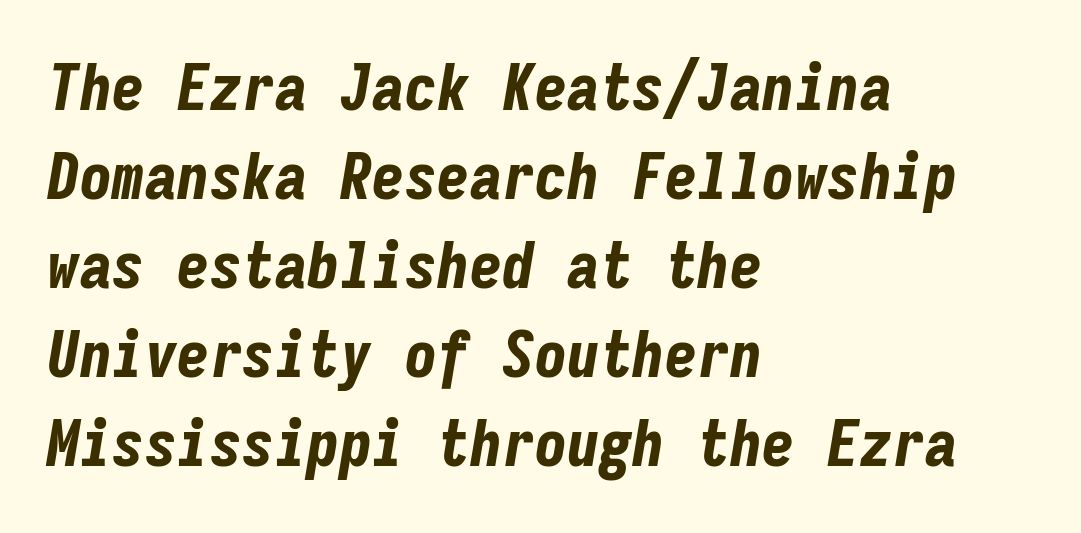
The image shows 65 px bold, condensed type, italic (leaning right), monospaced; set left-aligned, normal line spacing (1.37x), normal letter spacing, not underlined; low stroke contrast and a medium x-height.
